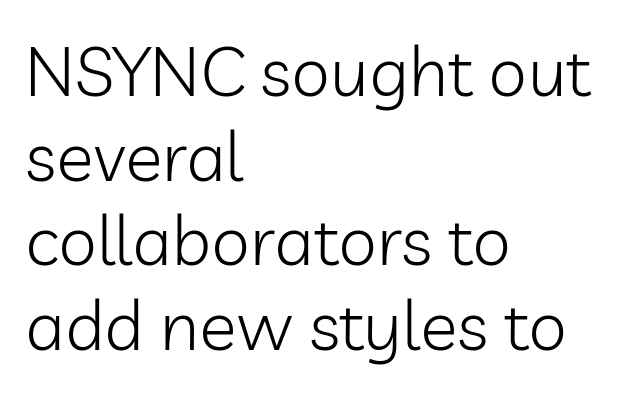
If you drew a ruler down the left edge, every line would touch it. The strokes carry an ordinary text weight at most. When letters stand straight like this, we call the style roman or upright. Note the varied advance widths — an 'i' is clearly narrower than an 'm'. Glyph-to-glyph distance matches everyday printed text. Nothing sits at the stroke ends, so this counts as sans-serif.
